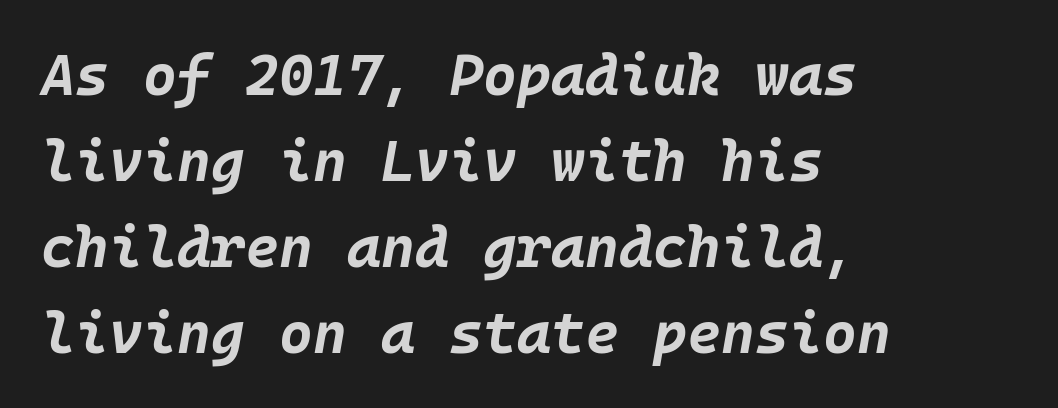
Q: Is the text bold? A: Yes.
Q: Is the text italic (slanted)? A: Yes, it leans right by about 10 degrees.
Q: Is the text underlined? A: No.
Q: How is the paragraph aligned? A: Left-aligned.
Q: Is the spacing between letters normal or unusually wide? A: Normal.
Q: Is the spacing between lines tight, normal or loose? A: Normal.
Q: Width (condensed, normal, or wide)? A: Normal.
Q: Stroke contrast? A: Low.
Q: x-height? A: Large.
